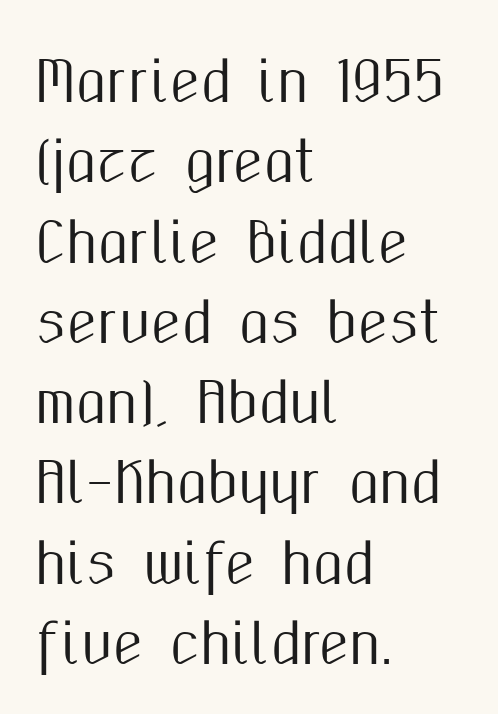
{"serif": "no", "italic": "no", "width": "condensed", "stroke_contrast": "medium", "x_height": "medium", "monospaced": "no", "underline": "no", "align": "left", "line_spacing": "normal", "line_spacing_ratio": 1.46, "letter_spacing": "normal", "letter_spacing_em": 0.0, "glyph_px": 55}
